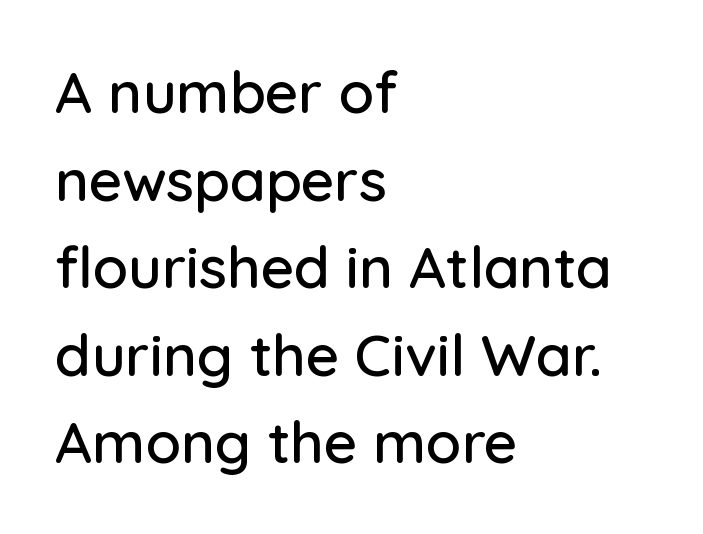
{"serif": "no", "italic": "no", "width": "normal", "stroke_contrast": "low", "x_height": "medium", "monospaced": "no", "underline": "no", "align": "left", "line_spacing": "normal", "line_spacing_ratio": 1.51, "letter_spacing": "normal", "letter_spacing_em": 0.0, "glyph_px": 58}
